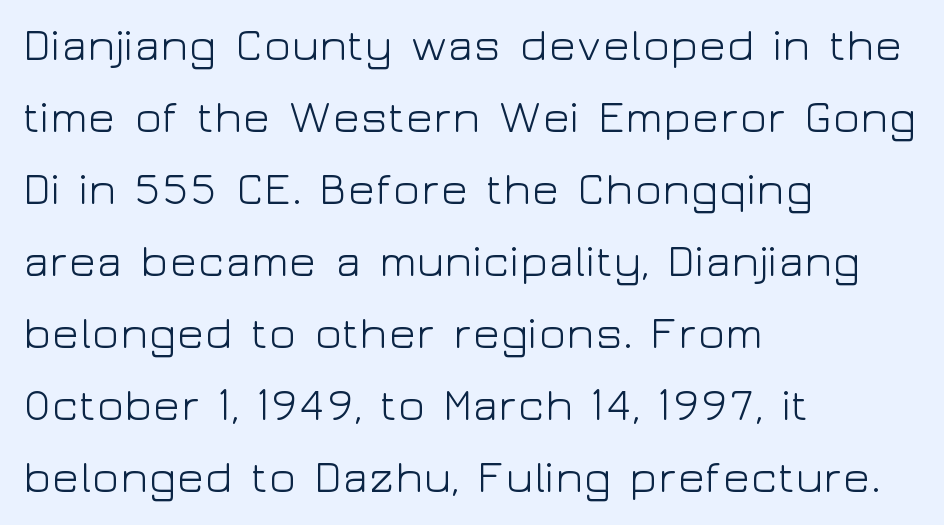
Standard letterfit; no display-style spreading of the glyphs. Serif or sans? Sans — the stroke terminals are bare. Ordinary non-slanted type is in use. The area under the type is left untouched. The typesetting does not lean heavy: it is not bold. The space between consecutive lines is moderate.
